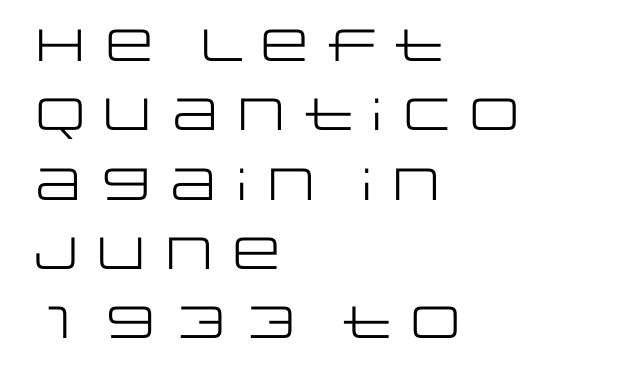
Here the glyphs are tracked normally, forming tight word shapes. Examine the stroke ends and you'll find no serifs. The type sits square on the baseline with zero lean. The setting favours the left margin, as ordinary paragraphs usually do.
